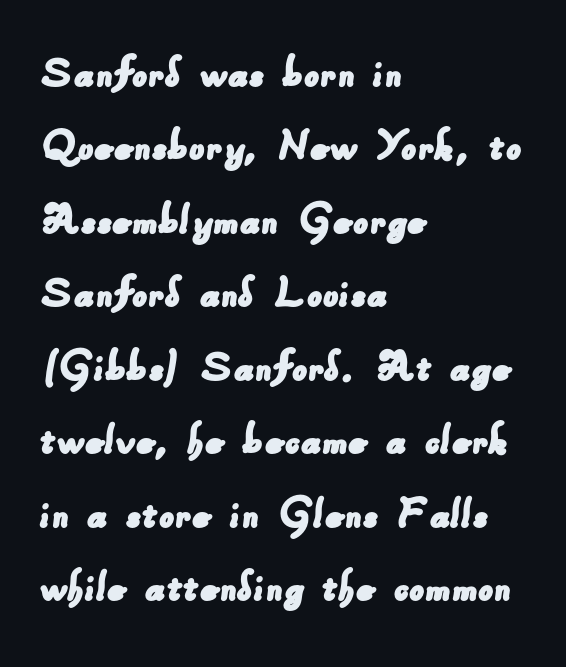
The image shows 48 px sans-serif type; set left-aligned, normal line spacing (1.53x), normal letter spacing, not underlined; low stroke contrast and a small x-height.
